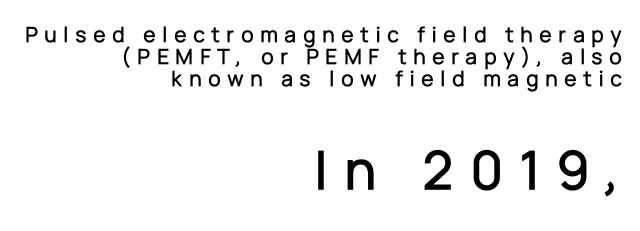
Q: Is the text italic (slanted)? A: No, it is upright.
Q: Is the typeface a serif or a sans-serif typeface? A: Sans-serif.
Q: Is the text underlined? A: No.
Q: How is the paragraph aligned? A: Right-aligned.
Q: Is the spacing between letters normal or unusually wide? A: Unusually wide.
Q: Is the spacing between lines tight, normal or loose? A: Tight.
Q: Which block of text is set in a larger size, the first (top) or the second (bottom)? A: The second (bottom) one.
Q: Width (condensed, normal, or wide)? A: Normal.
Q: Stroke contrast? A: Low.
Q: x-height? A: Medium.
Q: Monospaced? A: No.
